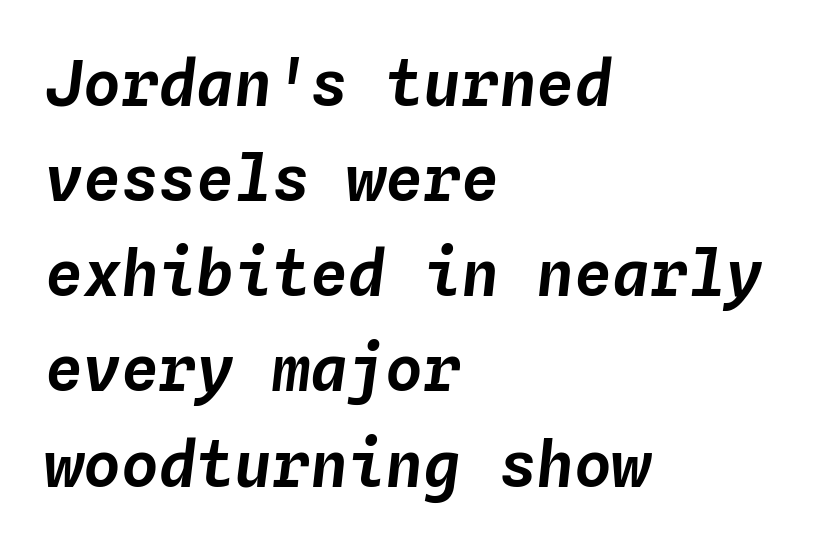
{"italic": "yes", "lean": "right", "slant_degrees": 4, "width": "normal", "stroke_contrast": "low", "x_height": "medium", "monospaced": "yes", "underline": "no", "align": "left", "line_spacing": "normal", "line_spacing_ratio": 1.51, "letter_spacing": "normal", "letter_spacing_em": 0.0, "glyph_px": 63}
